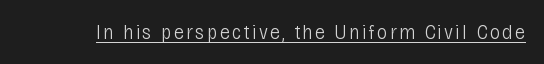
Q: Is the text bold? A: No.
Q: Is the text italic (slanted)? A: No, it is upright.
Q: Is the text underlined? A: Yes.
